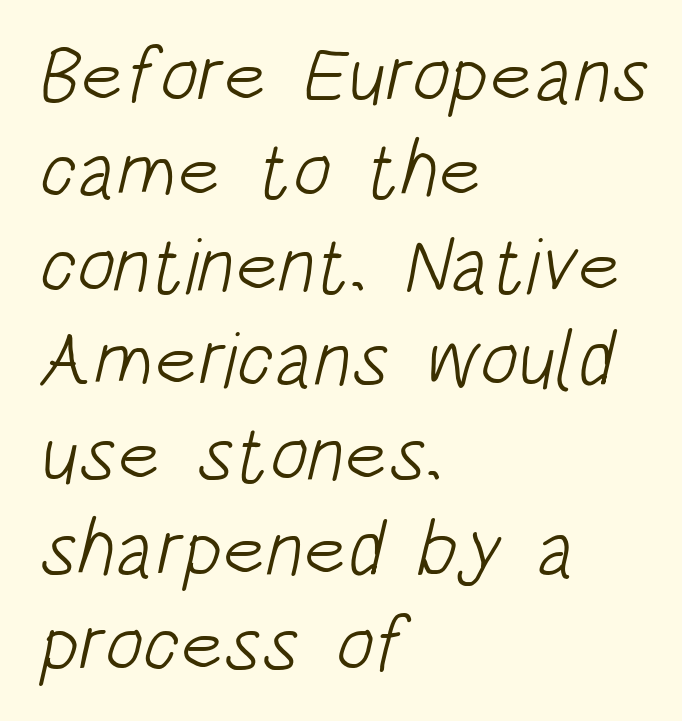
The image shows 79 px light, condensed sans-serif type; set left-aligned, line spacing 1.2x, normal letter spacing, not underlined; low stroke contrast and a large x-height.
